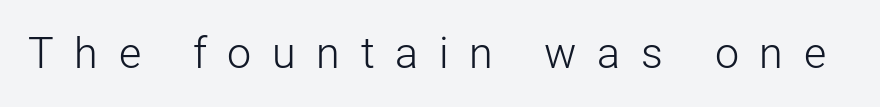
The image shows 43 px light sans-serif type, upright; set unusually wide letter spacing (+0.48 em), not underlined; low stroke contrast and a medium x-height.
